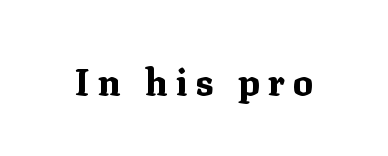
Q: Is the text bold? A: Yes.
Q: Is the text italic (slanted)? A: No, it is upright.
Q: Is the typeface a serif or a sans-serif typeface? A: Serif.
Q: Is the text underlined? A: No.
Q: Is the spacing between letters normal or unusually wide? A: Unusually wide.
Q: Width (condensed, normal, or wide)? A: Normal.
Q: Stroke contrast? A: Medium.
Q: x-height? A: Medium.
Q: Monospaced? A: No.
